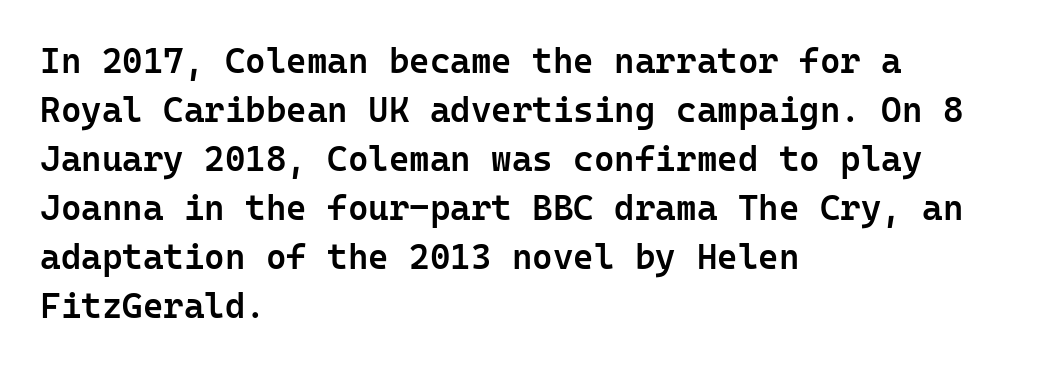
Q: Is the text bold? A: Semi-bold.
Q: Is the text italic (slanted)? A: No, it is upright.
Q: Is the typeface a serif or a sans-serif typeface? A: Sans-serif.
Q: Is the text underlined? A: No.
Q: How is the paragraph aligned? A: Left-aligned.
Q: Is the spacing between letters normal or unusually wide? A: Normal.
Q: Is the spacing between lines tight, normal or loose? A: Normal.
Q: Width (condensed, normal, or wide)? A: Normal.
Q: Stroke contrast? A: Low.
Q: x-height? A: Medium.
Q: Monospaced? A: Yes.
